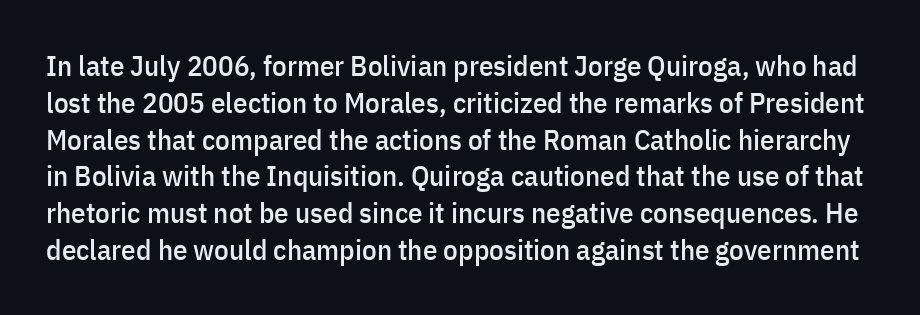
{"serif": "no", "italic": "no", "width": "condensed", "stroke_contrast": "low", "x_height": "medium", "monospaced": "no", "underline": "no", "line_spacing": "normal", "line_spacing_ratio": 1.27, "letter_spacing": "normal", "letter_spacing_em": 0.0, "glyph_px": 29}
